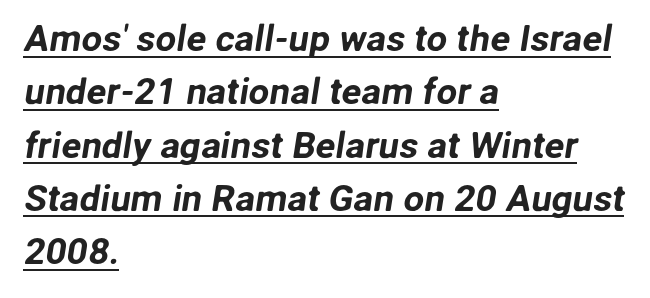
This sample has the flowing, uneven cadence of proportional lettering. The glyphs are accompanied by a horizontal stroke just below them. Glyph-to-glyph distance matches everyday printed text. Line spacing here is normal.
